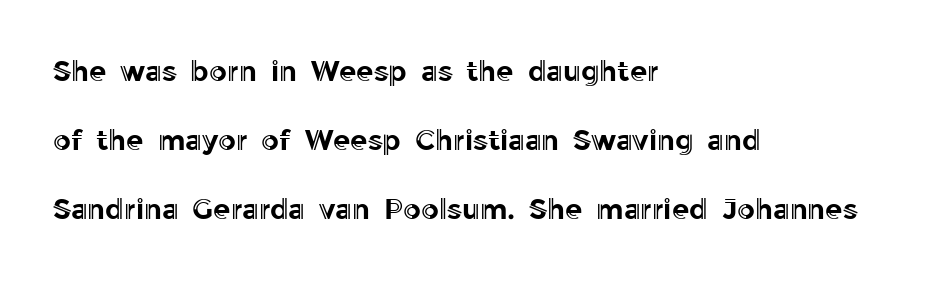
{"italic": "no", "width": "normal", "x_height": "medium", "monospaced": "no", "underline": "no", "align": "left", "line_spacing": "loose", "line_spacing_ratio": 2.47, "letter_spacing": "normal", "letter_spacing_em": 0.0, "glyph_px": 28}
